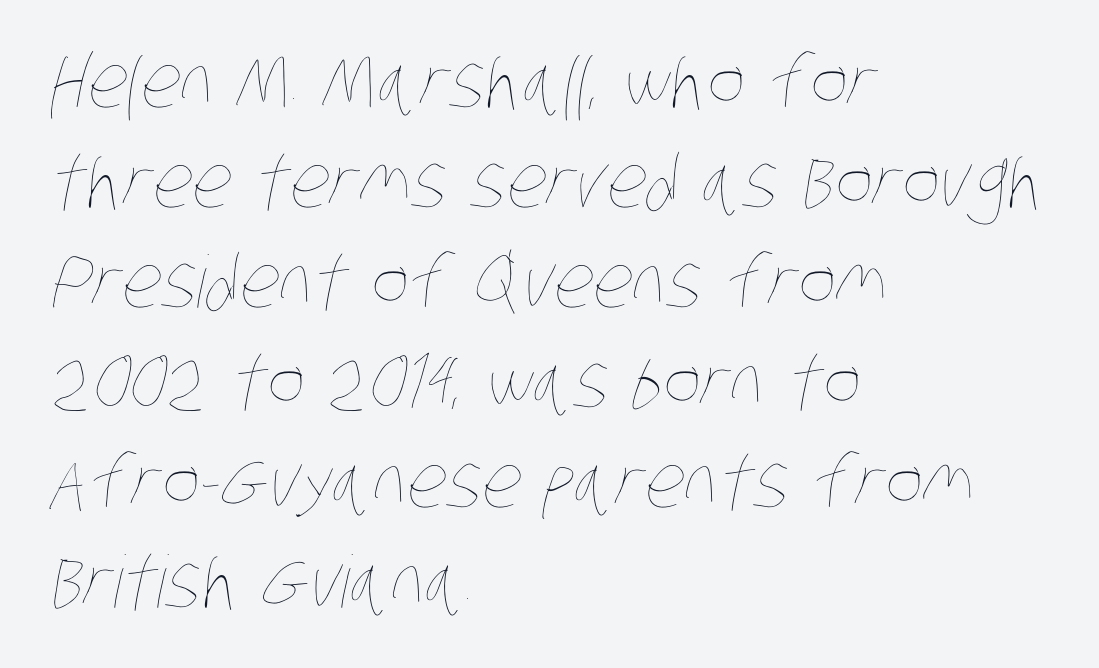
The image shows 72 px thin, condensed type; set left-aligned, normal line spacing (1.39x), normal letter spacing, not underlined; low stroke contrast and a large x-height.
